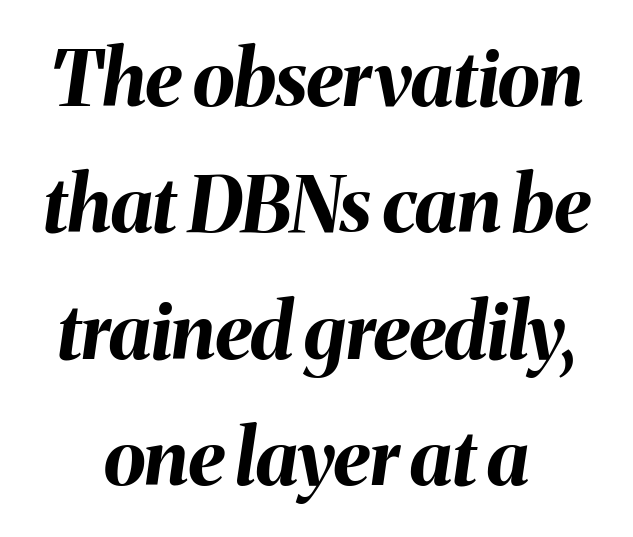
Check the space under the baseline: it is left empty. On the weight axis this lands at bold, roughly 700. The whole block is typeset with a tilt. If you folded the block vertically in half, each line would mirror itself in length. Does extra space separate the letters? No, they use regular spacing.
